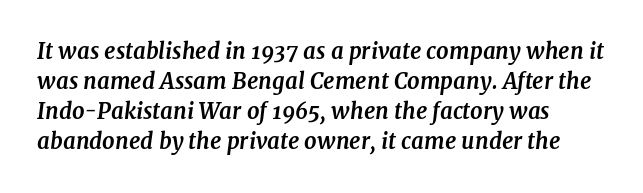
Honestly, the letter spacing is just normal — you wouldn't notice it. The font is running at its bold setting. Just letters on the line, the space beneath them empty. A normal amount of white space separates one row of letters from the next. Emphasis-style slanted type is in use.
